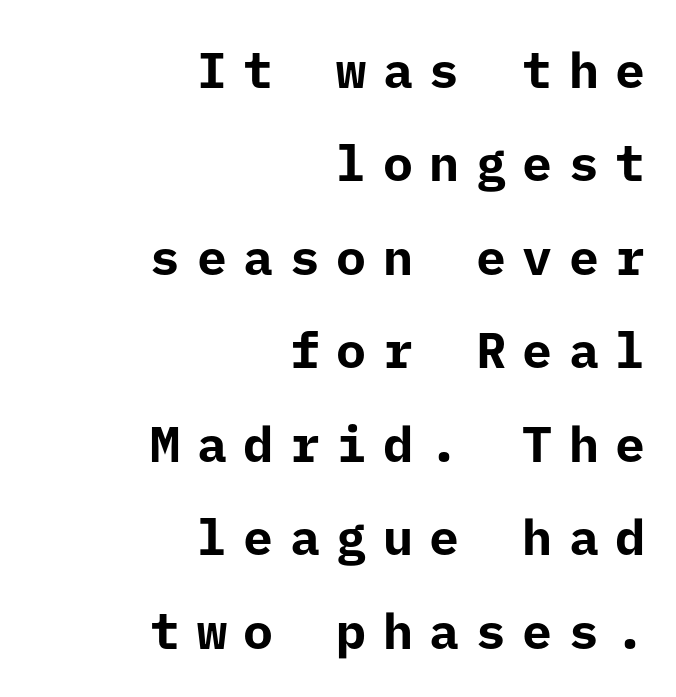
Q: Is the text bold? A: Yes.
Q: Is the text italic (slanted)? A: No, it is upright.
Q: Is the typeface a serif or a sans-serif typeface? A: Sans-serif.
Q: Is the text underlined? A: No.
Q: How is the paragraph aligned? A: Right-aligned.
Q: Is the spacing between letters normal or unusually wide? A: Unusually wide.
Q: Width (condensed, normal, or wide)? A: Normal.
Q: Stroke contrast? A: Low.
Q: x-height? A: Medium.
